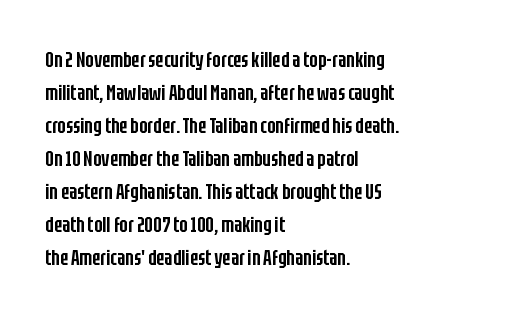
Ascenders rise straight up at ninety degrees. No word sits above an underline. Casual observation: everything's shoved over to the left. Between one letter and the next there's only the usual sliver of space.
